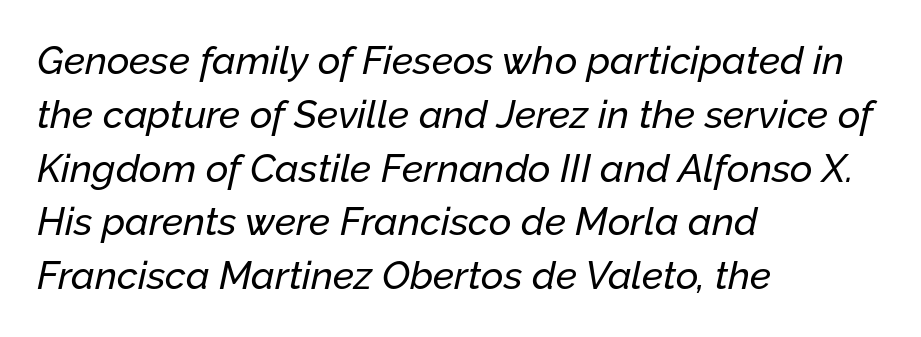
{"italic": "yes", "lean": "right", "slant_degrees": 12, "width": "normal", "stroke_contrast": "low", "x_height": "medium", "monospaced": "no", "underline": "no", "align": "left", "line_spacing": "normal", "line_spacing_ratio": 1.38, "letter_spacing": "normal", "letter_spacing_em": 0.0, "glyph_px": 39}
